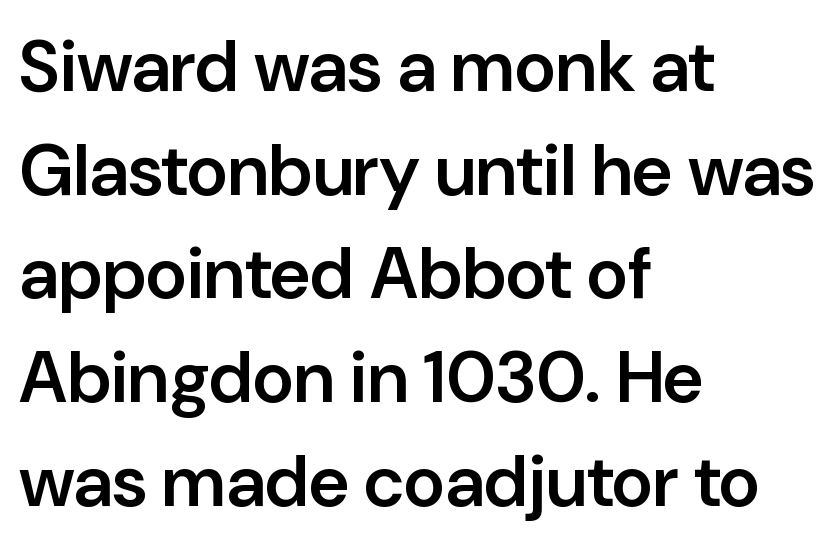
{"serif": "no", "italic": "no", "bold": "semi", "weight": "semibold", "width": "normal", "stroke_contrast": "low", "x_height": "medium", "monospaced": "no", "underline": "no", "align": "left", "line_spacing": "normal", "line_spacing_ratio": 1.44, "letter_spacing": "normal", "letter_spacing_em": 0.0, "glyph_px": 72}
